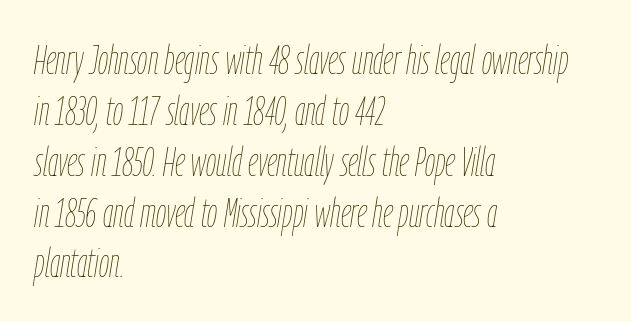
Q: Is the text bold? A: No.
Q: Is the text italic (slanted)? A: Yes, it leans right by about 9 degrees.
Q: Is the text underlined? A: No.
Q: How is the paragraph aligned? A: Left-aligned.
Q: Is the spacing between letters normal or unusually wide? A: Normal.
Q: Width (condensed, normal, or wide)? A: Condensed.
Q: Stroke contrast? A: Low.
Q: x-height? A: Medium.
Q: Monospaced? A: No.
